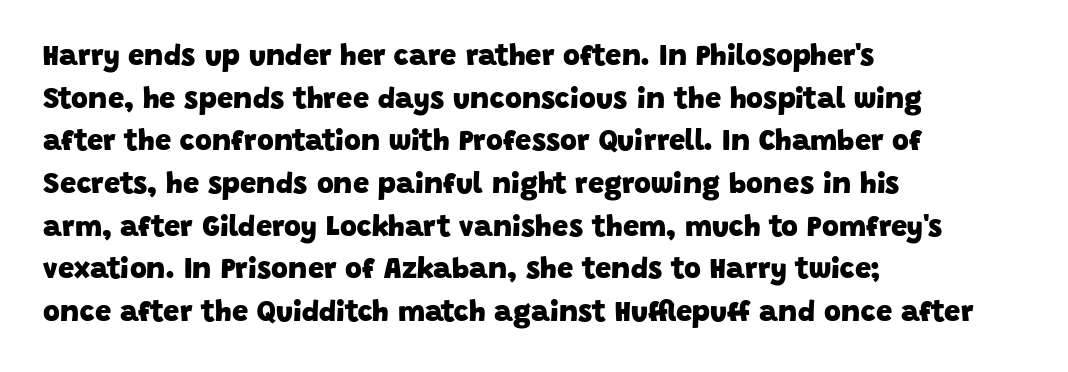
The sample has been set heavy, in full bold. Is the block centered? No — it sits flush against the left margin. Letter spacing: default. The rendering uses natural spacing where letterforms have individual widths. Regular leading.
